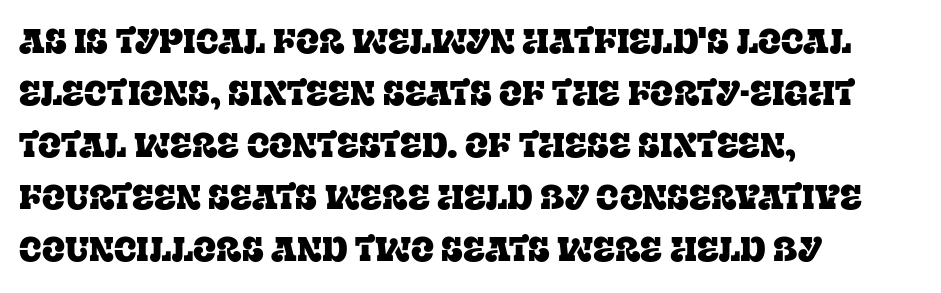
{"serif": "yes", "italic": "no", "width": "normal", "stroke_contrast": "low", "x_height": "large", "monospaced": "no", "underline": "no", "align": "left", "line_spacing": "normal", "line_spacing_ratio": 1.53, "letter_spacing": "normal", "letter_spacing_em": 0.0, "glyph_px": 34}
